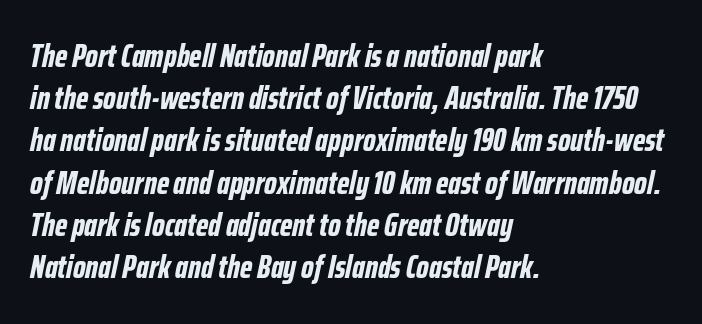
The passage shown leans; its letterforms are oblique. These lines carry a lot of weight — the face is fully bold. The passage shown is typed in a proportional face where columns would drift. Normally led — the rows are evenly, conventionally spaced. The baseline area is clear. Standard letterfit; no display-style spreading of the glyphs.
